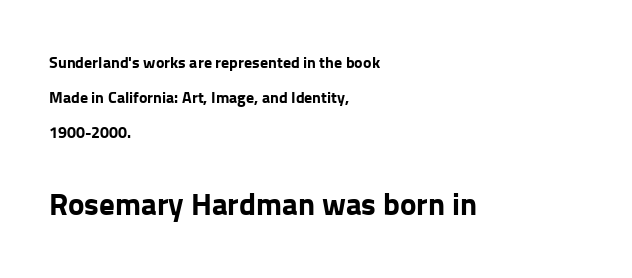
{"serif": "no", "italic": "no", "bold": "yes", "weight": "bold", "width": "normal", "stroke_contrast": "low", "x_height": "medium", "monospaced": "no", "underline": "no", "align": "left", "line_spacing": "loose", "line_spacing_ratio": 2.2, "letter_spacing": "normal", "letter_spacing_em": 0.0, "larger_block": "second", "size_ratio": 1.94, "glyph_px": 31}
